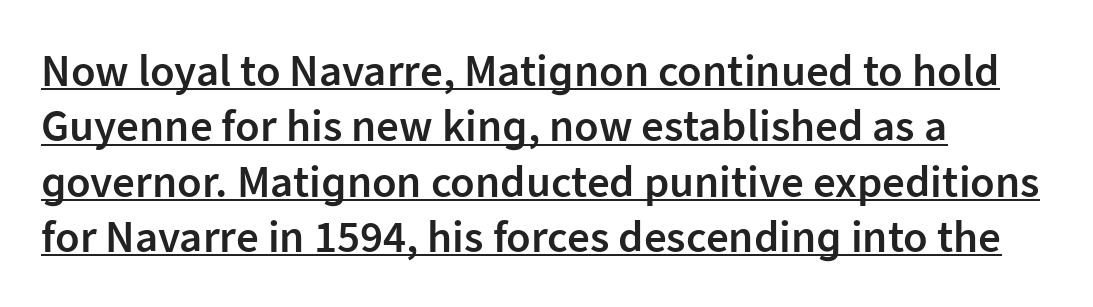
The image shows 45 px semibold sans-serif type, upright; set left-aligned, line spacing 1.23x, normal letter spacing, underlined; low stroke contrast and a medium x-height.
